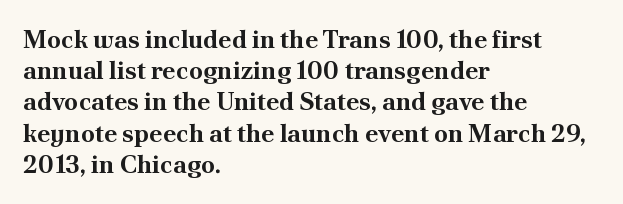
The image shows 25 px bold type, upright; set left-aligned, normal line spacing (1.25x), normal letter spacing, not underlined.
